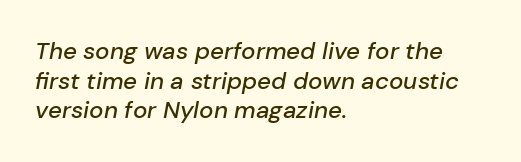
{"italic": "yes", "lean": "right", "slant_degrees": 10, "underline": "no", "align": "left", "line_spacing_ratio": 1.23, "letter_spacing": "normal", "letter_spacing_em": 0.0, "glyph_px": 24}
